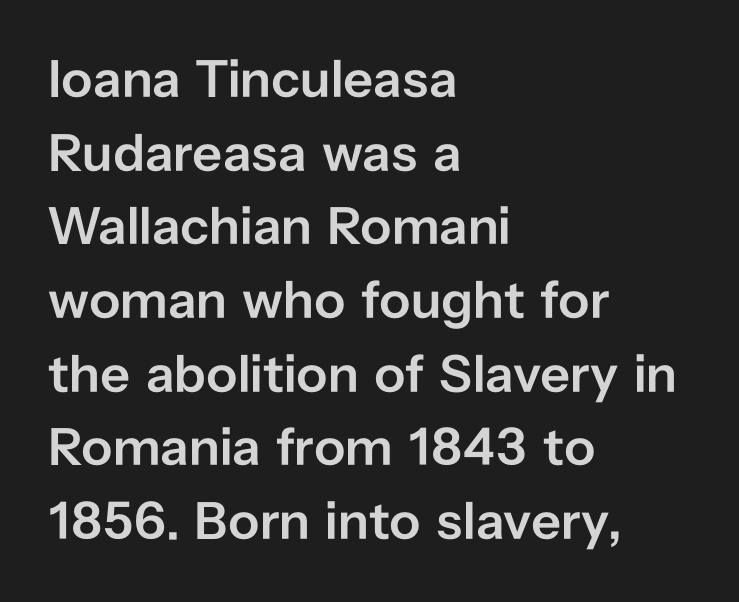
Q: Is the text bold? A: Semi-bold.
Q: Is the text italic (slanted)? A: No, it is upright.
Q: Is the typeface a serif or a sans-serif typeface? A: Sans-serif.
Q: Is the text underlined? A: No.
Q: How is the paragraph aligned? A: Left-aligned.
Q: Is the spacing between letters normal or unusually wide? A: Normal.
Q: Is the spacing between lines tight, normal or loose? A: Normal.
Q: Width (condensed, normal, or wide)? A: Normal.
Q: Stroke contrast? A: Low.
Q: x-height? A: Medium.
Q: Monospaced? A: No.
